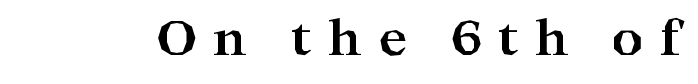
Classification — serif. Type without underlining. Weight: bold. Spacing verdict: proportional, widths tailored to each character.
